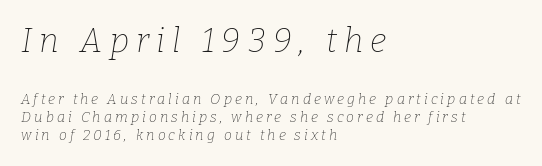
The image shows 33 px thin serif type, italic (leaning right); set left-aligned, normal line spacing (1.29x), unusually wide letter spacing (+0.22 em), not underlined; the first (top) block is 2.36x larger; low stroke contrast and a medium x-height.
